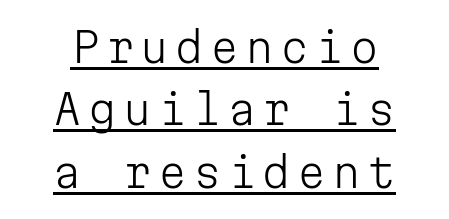
{"serif": "no", "italic": "no", "bold": "no", "weight": "light", "width": "normal", "stroke_contrast": "low", "x_height": "medium", "monospaced": "yes", "underline": "yes", "align": "center", "line_spacing": "normal", "line_spacing_ratio": 1.52, "glyph_px": 41}
